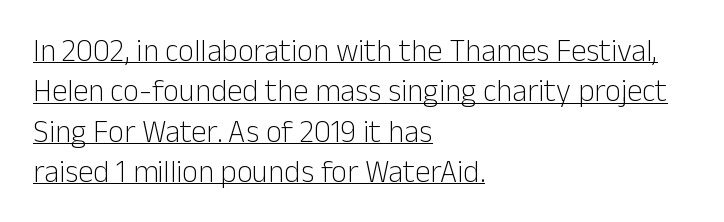
The image shows 31 px light sans-serif type, upright; set left-aligned, normal line spacing (1.3x), normal letter spacing, underlined; low stroke contrast and a medium x-height.
